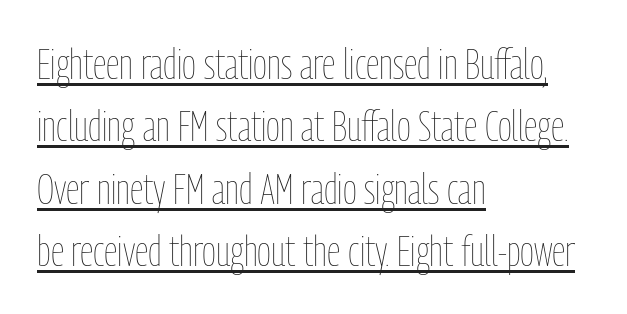
Stroke thickness stays within the range of a standard reading face or lighter. Regarding leading, the lines here are spaced in the standard way. Posture: straight, roman, zero tilt. Proportional: the letters do not fall into vertical columns.
